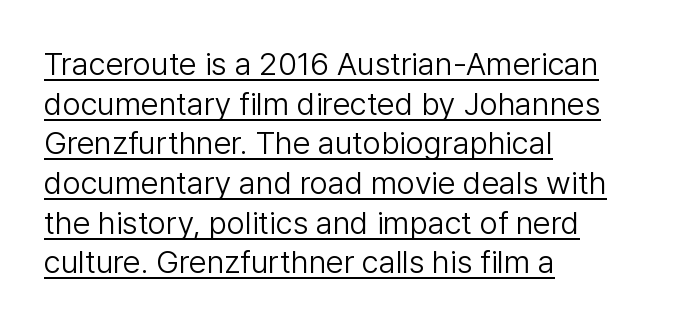
The image shows 32 px light sans-serif type, upright; set left-aligned, line spacing 1.24x, normal letter spacing, underlined; low stroke contrast and a medium x-height.
